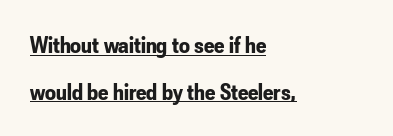
The image shows 24 px bold type, upright; set left-aligned, loose line spacing (1.94x), normal letter spacing, underlined.
